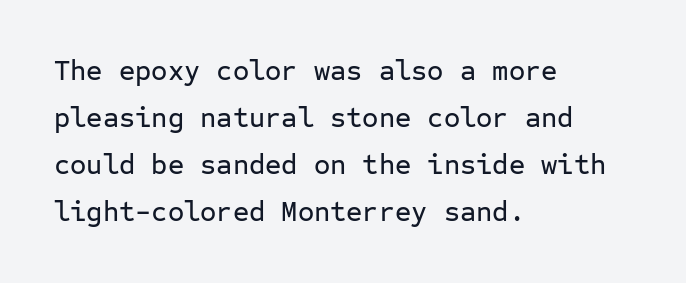
{"serif": "no", "italic": "no", "width": "normal", "stroke_contrast": "low", "x_height": "medium", "monospaced": "yes", "underline": "no", "align": "left", "line_spacing": "normal", "line_spacing_ratio": 1.68, "letter_spacing": "normal", "letter_spacing_em": 0.0, "glyph_px": 28}
